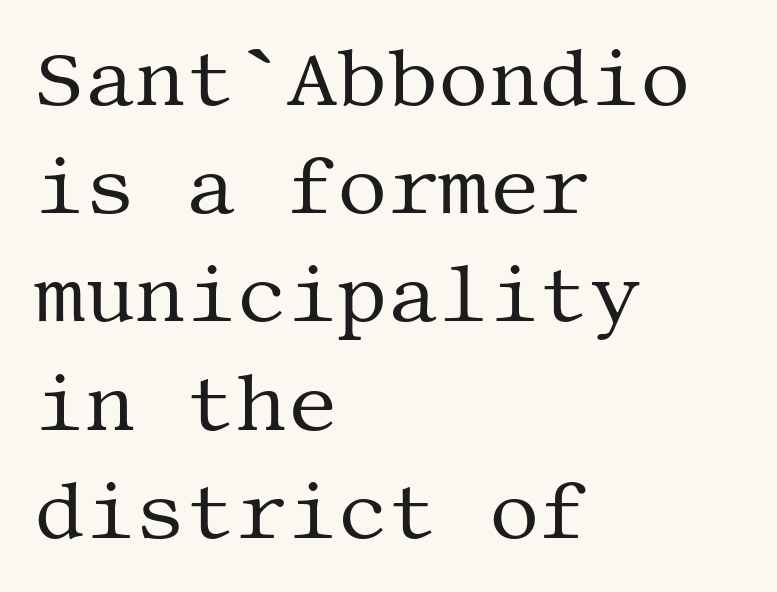
Is the block centered? No — it sits flush against the left margin. Italic? Not at all — the glyphs are vertical. The characters are drawn with everyday or finer stroke widths. Does extra space separate the letters? No, they use regular spacing. Is this a sans? No — the strokes have serifs.
